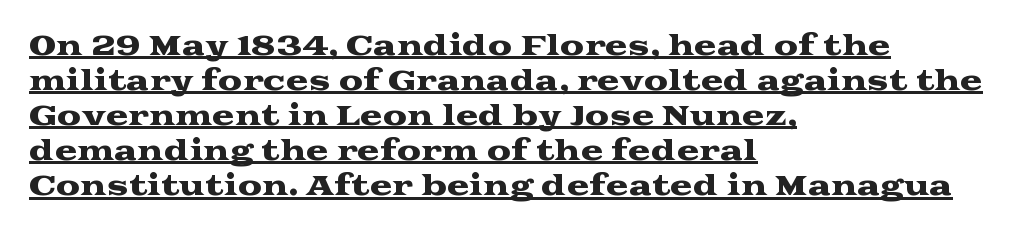
Q: Is the text italic (slanted)? A: No, it is upright.
Q: Is the text underlined? A: Yes.
Q: How is the paragraph aligned? A: Left-aligned.
Q: Is the spacing between letters normal or unusually wide? A: Normal.
Q: Is the spacing between lines tight, normal or loose? A: Normal.
